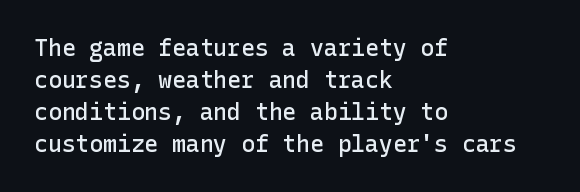
Compared with an ordinary text face, these strokes are moderately heavier — a semibold. Unlike italic type, these characters show no tilt at all. The leading is moderate, giving the passage an even texture. No extra tracking has been applied to these lines.
